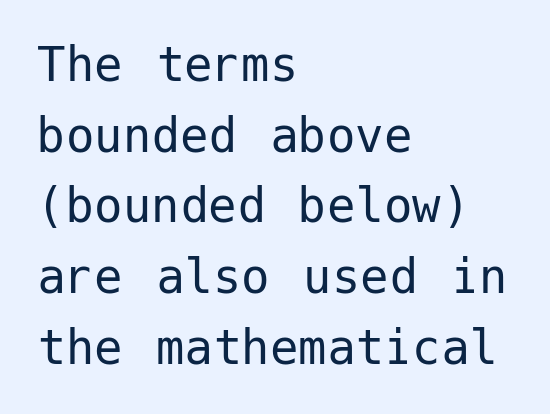
The specimen omits any rule beneath the text block's lines. Upright lettering throughout. The typeface chosen for these lines omits serifs. Glyph-to-glyph distance matches everyday printed text. Horizontal alignment here is leftward, the default for most running prose. Is the stroke heavy? The answer is a plain regular-or-lighter.
